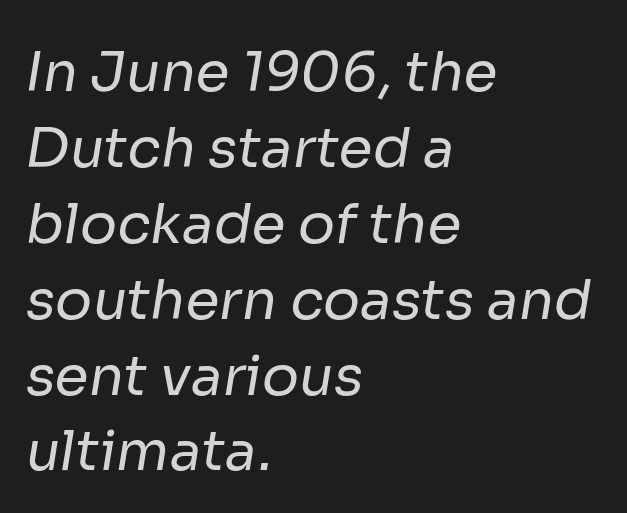
This sample has the flowing, uneven cadence of proportional lettering. Note: no serifs on the glyphs. A typesetter would call this zero additional tracking. The foot of each line stays bare and open. No extra ink here — the face is not bold.
